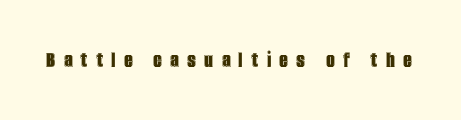
Descenders hang freely into open space. These lines were composed using upright roman letters. Inter-character spacing is expanded well beyond the font's built-in metrics.
